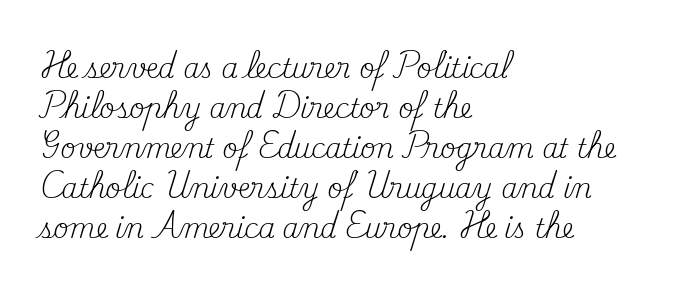
Descender tails drop into unmarked territory. Stroke mass is kept to a normal reading level or below. Default kerning and tracking; the words read as compact shapes. Teacher's note: observe the even left margin — that is flush-left alignment.
